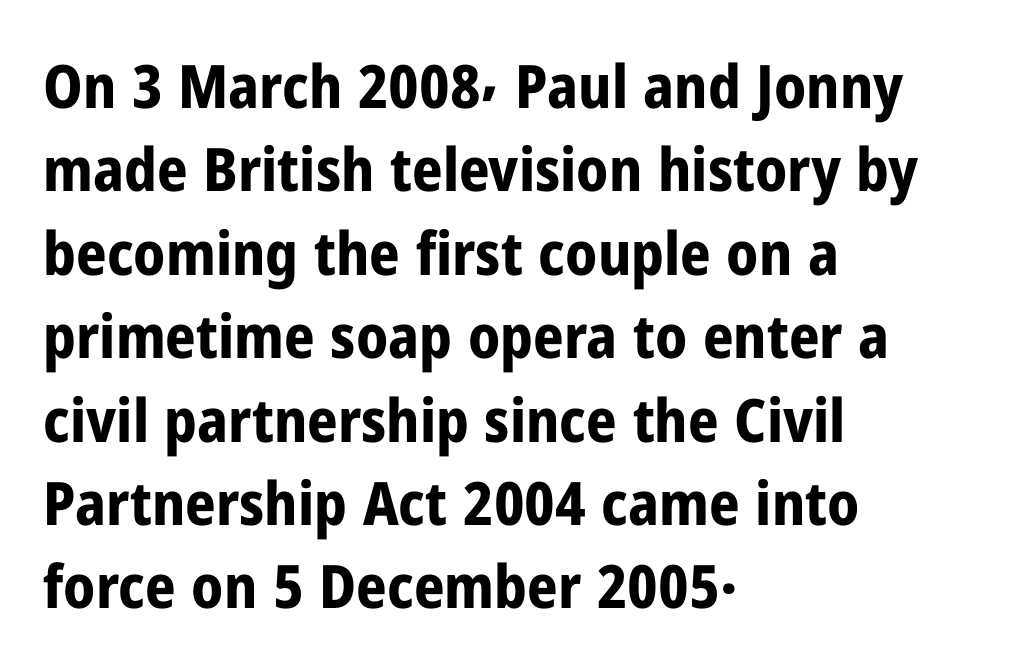
Q: Is the text bold? A: Yes.
Q: Is the text italic (slanted)? A: No, it is upright.
Q: Is the typeface a serif or a sans-serif typeface? A: Sans-serif.
Q: Is the text underlined? A: No.
Q: How is the paragraph aligned? A: Left-aligned.
Q: Is the spacing between letters normal or unusually wide? A: Normal.
Q: Is the spacing between lines tight, normal or loose? A: Normal.
Q: Width (condensed, normal, or wide)? A: Condensed.
Q: Stroke contrast? A: Low.
Q: x-height? A: Medium.
Q: Monospaced? A: No.
